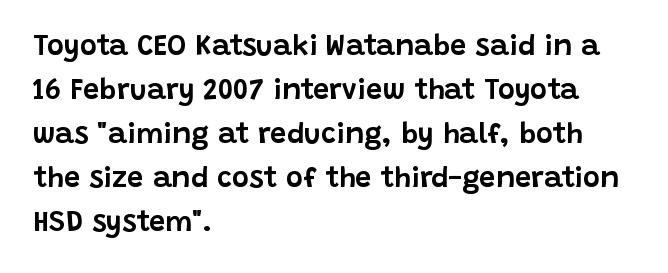
{"serif": "no", "italic": "no", "width": "normal", "stroke_contrast": "low", "x_height": "large", "monospaced": "no", "underline": "no", "align": "left", "line_spacing": "normal", "line_spacing_ratio": 1.52, "letter_spacing": "normal", "letter_spacing_em": 0.0, "glyph_px": 29}
